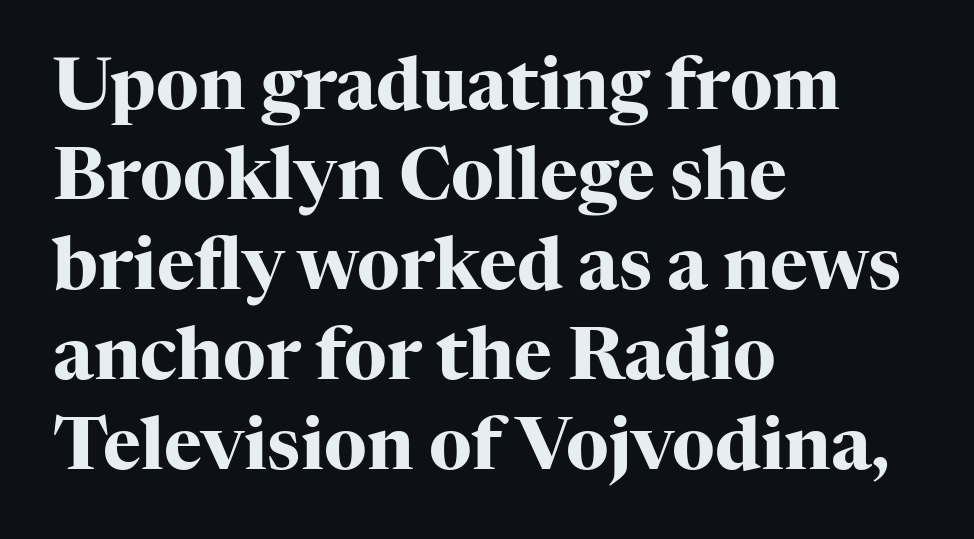
Q: Is the text bold? A: Yes.
Q: Is the text italic (slanted)? A: No, it is upright.
Q: Is the typeface a serif or a sans-serif typeface? A: Serif.
Q: Is the text underlined? A: No.
Q: How is the paragraph aligned? A: Left-aligned.
Q: Is the spacing between letters normal or unusually wide? A: Normal.
Q: Is the spacing between lines tight, normal or loose? A: Normal.
Q: Width (condensed, normal, or wide)? A: Normal.
Q: Stroke contrast? A: High.
Q: x-height? A: Medium.
Q: Monospaced? A: No.
